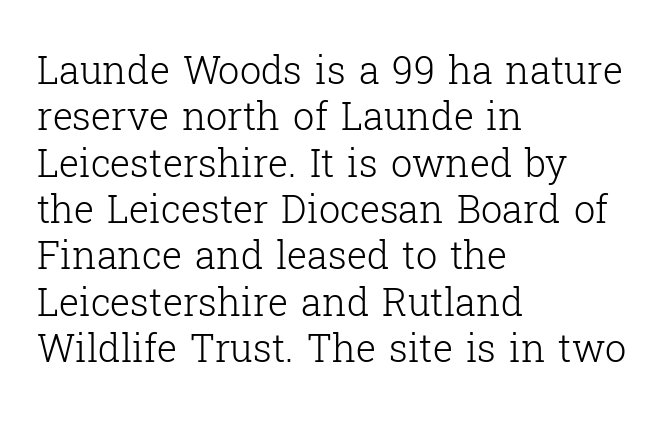
The characters are drawn with everyday or finer stroke widths. Unmarked baselines from the first word to the last. I'd call this a serif setting — the letters wear small feet. Reading down the block, your eye returns to a fixed left position each line. The face used here is proportionally spaced, like ordinary book or web type. What stands out about the letter spacing? Nothing — it is the standard amount.
